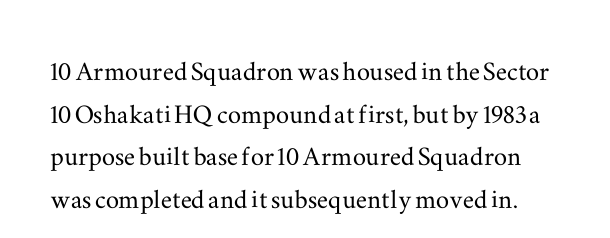
Q: Is the text italic (slanted)? A: No, it is upright.
Q: Is the typeface a serif or a sans-serif typeface? A: Serif.
Q: Is the text underlined? A: No.
Q: Is the spacing between letters normal or unusually wide? A: Normal.
Q: Is the spacing between lines tight, normal or loose? A: Normal.
Q: Width (condensed, normal, or wide)? A: Wide.
Q: Stroke contrast? A: Medium.
Q: x-height? A: Small.
Q: Monospaced? A: No.
